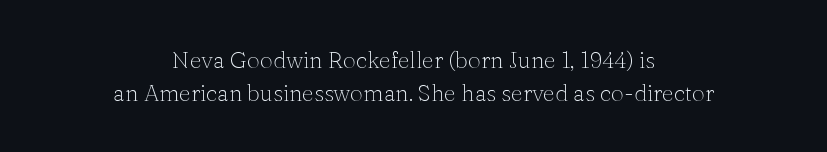
The image shows 23 px text type, upright; set centered, normal line spacing (1.42x), normal letter spacing, not underlined.
